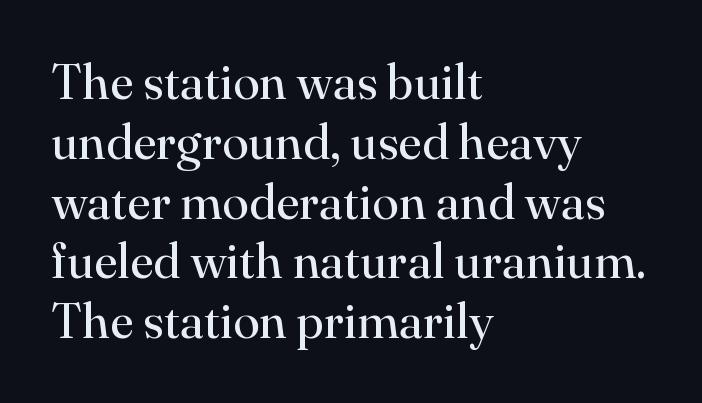
This sample uses plain, unmodified letter spacing. Spacing verdict: proportional, widths tailored to each character. Every character sits straight up, as roman type does. Type without underlining. The text block is weighted toward the left margin, trailing off unevenly rightward.
